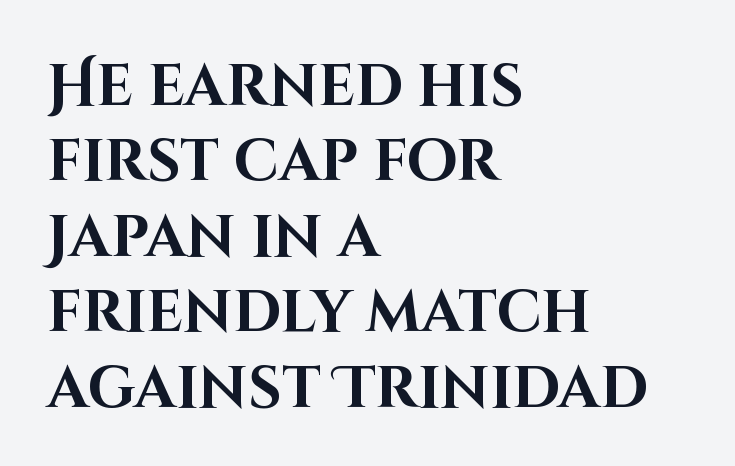
{"serif": "no", "italic": "no", "bold": "yes", "weight": "bold", "width": "normal", "stroke_contrast": "high", "x_height": "large", "monospaced": "no", "underline": "no", "align": "left", "line_spacing": "normal", "line_spacing_ratio": 1.3, "letter_spacing": "normal", "letter_spacing_em": 0.0, "glyph_px": 58}
